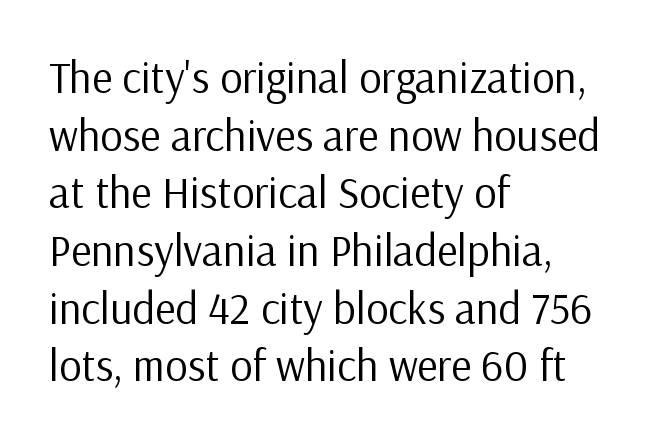
Q: Is the text bold? A: No.
Q: Is the text italic (slanted)? A: No, it is upright.
Q: Is the typeface a serif or a sans-serif typeface? A: Sans-serif.
Q: Is the text underlined? A: No.
Q: How is the paragraph aligned? A: Left-aligned.
Q: Is the spacing between letters normal or unusually wide? A: Normal.
Q: Is the spacing between lines tight, normal or loose? A: Normal.
Q: Width (condensed, normal, or wide)? A: Normal.
Q: Stroke contrast? A: Low.
Q: x-height? A: Medium.
Q: Monospaced? A: No.
